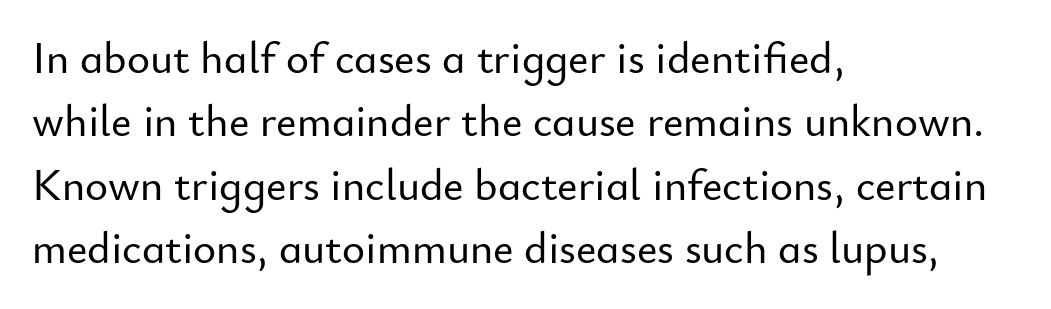
{"serif": "no", "italic": "no", "width": "normal", "stroke_contrast": "low", "x_height": "small", "monospaced": "no", "underline": "no", "align": "left", "line_spacing": "normal", "line_spacing_ratio": 1.44, "letter_spacing": "normal", "letter_spacing_em": 0.0, "glyph_px": 44}
